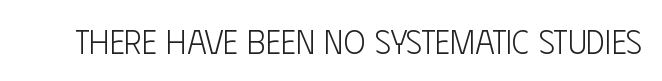
This rendering features lettering with no underline. If you drew a line through each stem, it would be perfectly vertical. Spacing verdict: proportional, widths tailored to each character. The horizontal fit of the characters is conventional and even. Unlike a traditional serif, this face leaves its strokes unadorned. Ink coverage per letter is moderate at most.
